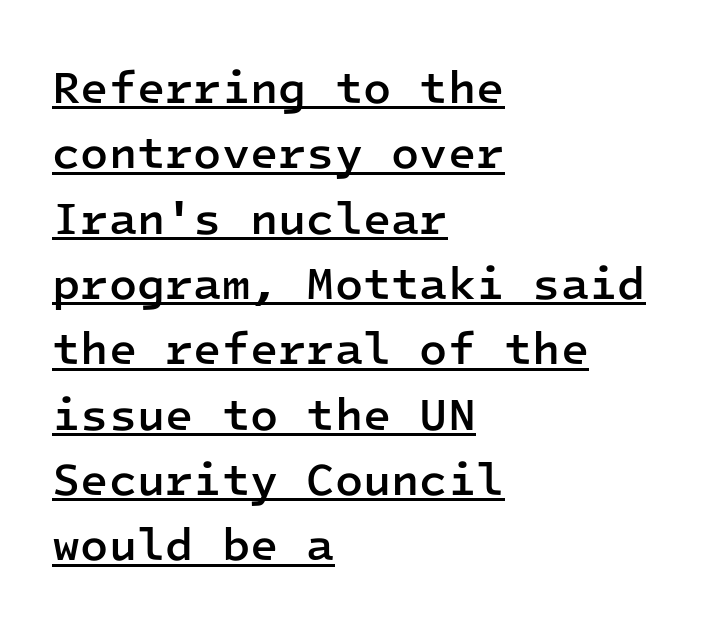
Q: Is the text bold? A: Semi-bold.
Q: Is the text italic (slanted)? A: No, it is upright.
Q: Is the typeface a serif or a sans-serif typeface? A: Sans-serif.
Q: Is the text underlined? A: Yes.
Q: How is the paragraph aligned? A: Left-aligned.
Q: Is the spacing between letters normal or unusually wide? A: Normal.
Q: Is the spacing between lines tight, normal or loose? A: Normal.
Q: Width (condensed, normal, or wide)? A: Normal.
Q: Stroke contrast? A: Low.
Q: x-height? A: Medium.
Q: Monospaced? A: Yes.
